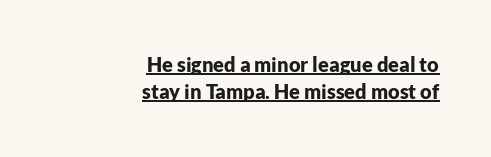
{"italic": "no", "bold": "yes", "underline": "yes", "align": "right", "line_spacing": "normal", "line_spacing_ratio": 1.37, "letter_spacing": "normal", "letter_spacing_em": 0.0, "glyph_px": 20}
